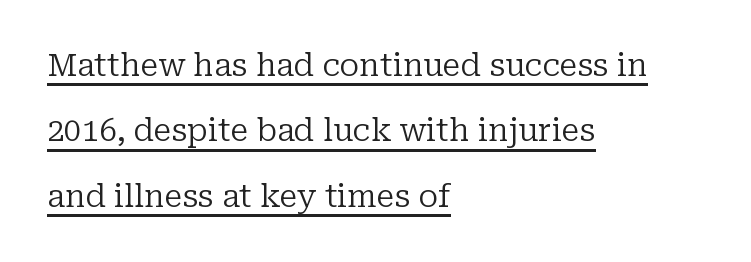
The image shows 31 px regular-weight serif type, upright; set left-aligned, loose line spacing (2.11x), normal letter spacing, underlined; low stroke contrast and a medium x-height.
